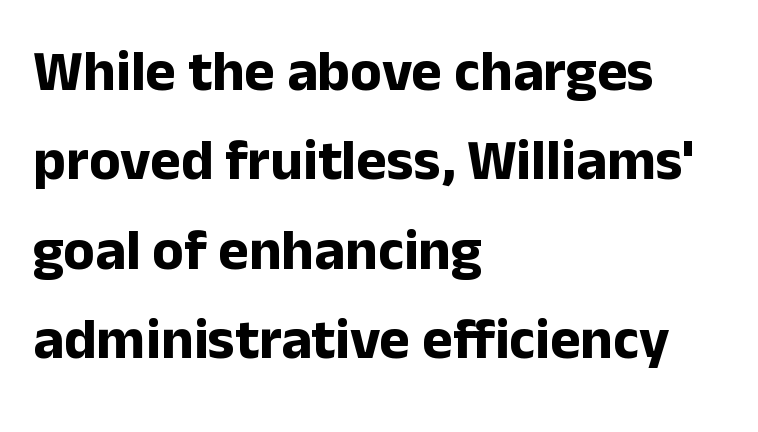
The image shows 58 px bold sans-serif type, upright; set left-aligned, normal line spacing (1.54x), normal letter spacing, not underlined; low stroke contrast and a medium x-height.
